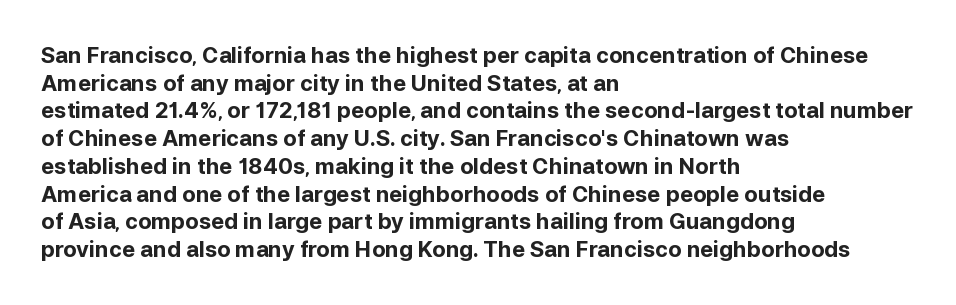
Q: Is the text bold? A: Yes.
Q: Is the text italic (slanted)? A: No, it is upright.
Q: Is the text underlined? A: No.
Q: How is the paragraph aligned? A: Left-aligned.
Q: Is the spacing between letters normal or unusually wide? A: Normal.
Q: Is the spacing between lines tight, normal or loose? A: Normal.
